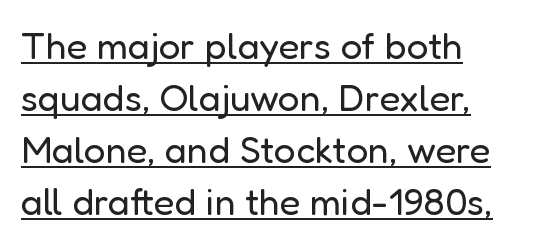
Q: Is the text bold? A: No.
Q: Is the text italic (slanted)? A: No, it is upright.
Q: Is the typeface a serif or a sans-serif typeface? A: Sans-serif.
Q: Is the text underlined? A: Yes.
Q: How is the paragraph aligned? A: Left-aligned.
Q: Is the spacing between letters normal or unusually wide? A: Normal.
Q: Is the spacing between lines tight, normal or loose? A: Normal.
Q: Width (condensed, normal, or wide)? A: Normal.
Q: Stroke contrast? A: Low.
Q: x-height? A: Medium.
Q: Monospaced? A: No.
